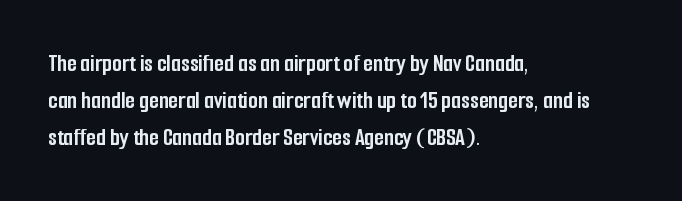
{"italic": "no", "bold": "yes", "underline": "no", "align": "left", "line_spacing": "normal", "line_spacing_ratio": 1.48, "letter_spacing": "normal", "letter_spacing_em": 0.0, "glyph_px": 25}
